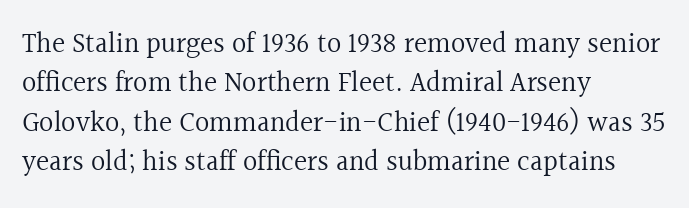
Is the type heavy? It reads as light-to-regular instead. Evenly set lines give the paragraph a standard silhouette. This is serif lettering, the kind often seen in printed books. The string is rendered with underlining switched off.
